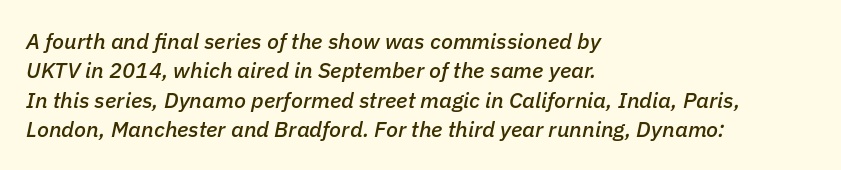
The image shows 22 px text type, italic (leaning right); set left-aligned, normal line spacing (1.33x), normal letter spacing, not underlined.
